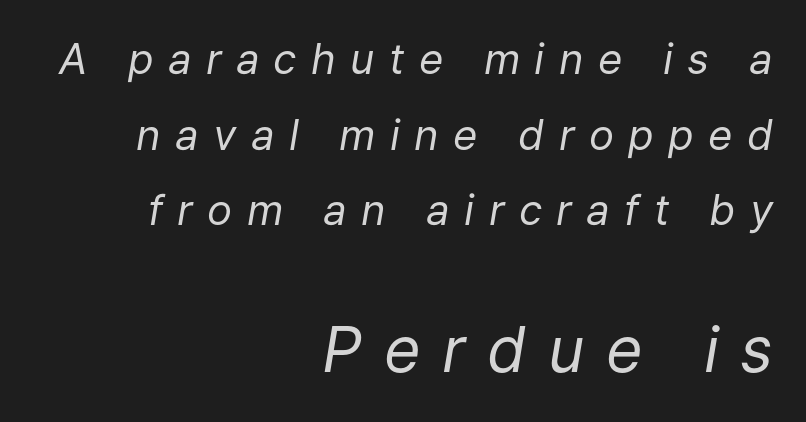
The face looks like a standard text weight, possibly lighter. Proportional: the letters do not fall into vertical columns. These two chunks differ in scale, with the bottom chunk taking the larger measure. The typography opts for an oblique posture over an upright one. Which margin do the lines hug? The right one — the left edge is uneven. The type is letterspaced generously, with wide tracking.
